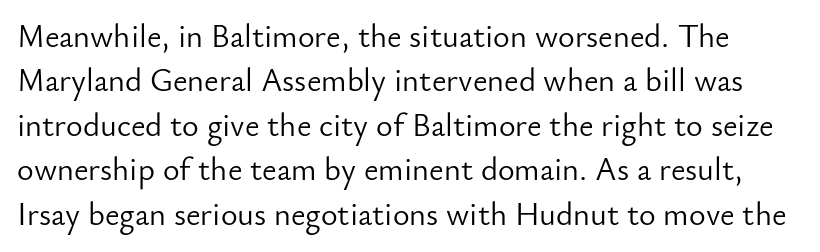
{"serif": "no", "italic": "no", "bold": "no", "weight": "light", "width": "normal", "stroke_contrast": "low", "x_height": "small", "monospaced": "no", "underline": "no", "line_spacing": "normal", "line_spacing_ratio": 1.39, "letter_spacing": "normal", "letter_spacing_em": 0.0, "glyph_px": 32}
